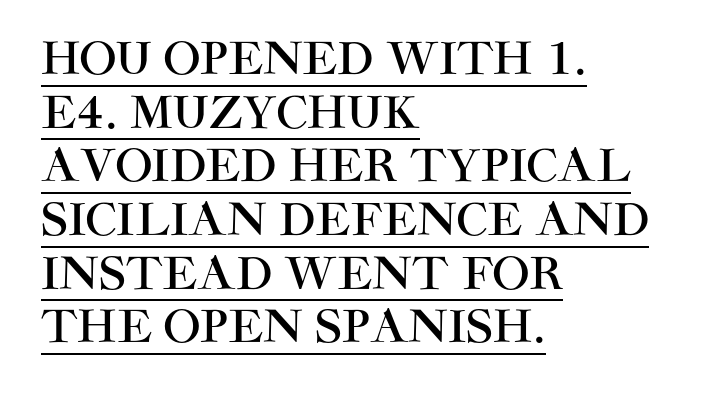
The image shows 44 px sans-serif type, upright; set left-aligned, line spacing 1.22x, normal letter spacing, underlined; high stroke contrast and a large x-height.
